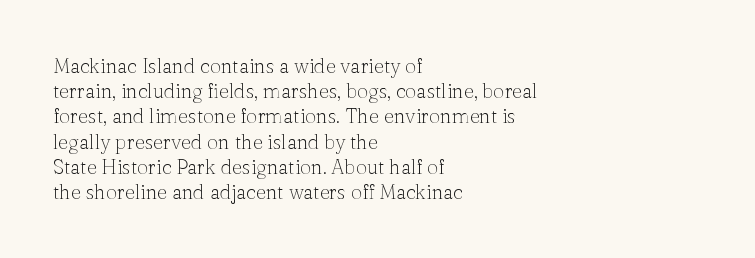
Q: Is the text bold? A: No.
Q: Is the text italic (slanted)? A: No, it is upright.
Q: Is the text underlined? A: No.
Q: How is the paragraph aligned? A: Left-aligned.
Q: Is the spacing between letters normal or unusually wide? A: Normal.
Q: Is the spacing between lines tight, normal or loose? A: Normal.
